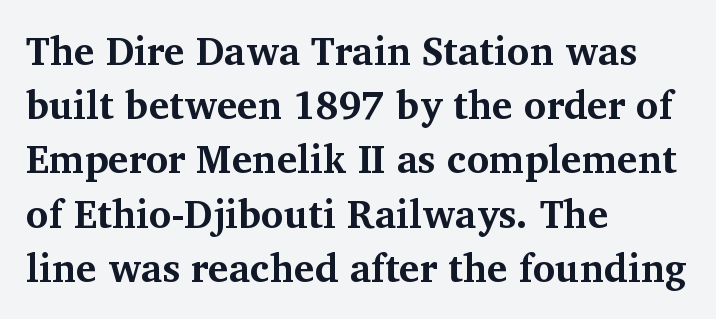
{"serif": "yes", "italic": "no", "bold": "yes", "weight": "bold", "width": "normal", "stroke_contrast": "medium", "x_height": "medium", "monospaced": "no", "underline": "no", "align": "left", "line_spacing": "normal", "line_spacing_ratio": 1.39, "letter_spacing": "normal", "letter_spacing_em": 0.0, "glyph_px": 39}
